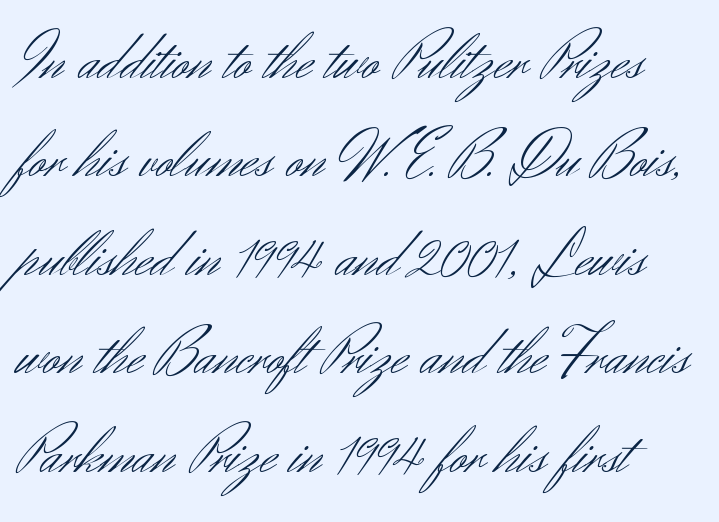
Q: Is the text bold? A: No.
Q: Is the text italic (slanted)? A: Yes.
Q: Is the typeface a serif or a sans-serif typeface? A: Sans-serif.
Q: Is the text underlined? A: No.
Q: How is the paragraph aligned? A: Left-aligned.
Q: Is the spacing between letters normal or unusually wide? A: Normal.
Q: Is the spacing between lines tight, normal or loose? A: Normal.
Q: Width (condensed, normal, or wide)? A: Normal.
Q: Stroke contrast? A: Medium.
Q: x-height? A: Small.
Q: Monospaced? A: No.
